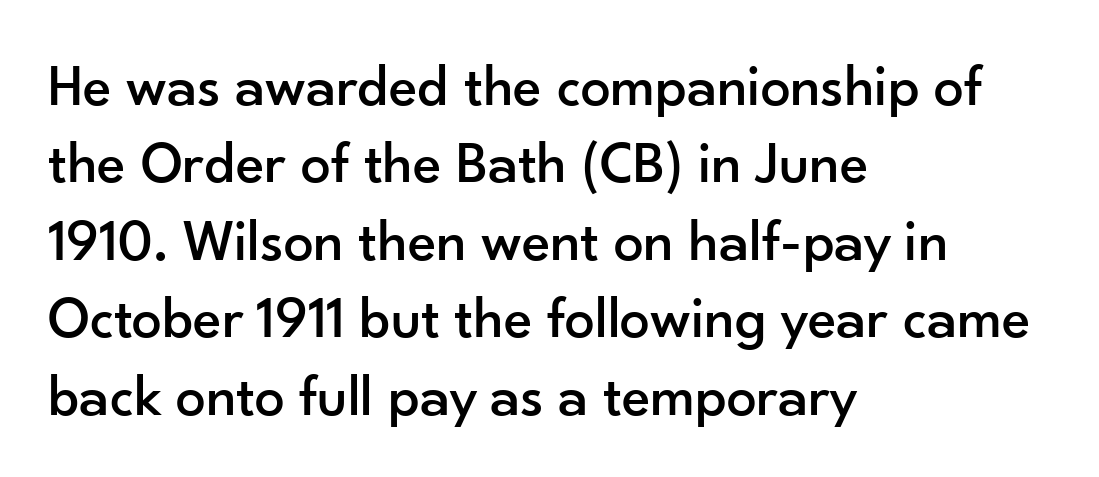
Q: Is the text italic (slanted)? A: No, it is upright.
Q: Is the typeface a serif or a sans-serif typeface? A: Sans-serif.
Q: Is the text underlined? A: No.
Q: How is the paragraph aligned? A: Left-aligned.
Q: Is the spacing between letters normal or unusually wide? A: Normal.
Q: Is the spacing between lines tight, normal or loose? A: Normal.
Q: Width (condensed, normal, or wide)? A: Normal.
Q: Stroke contrast? A: Low.
Q: x-height? A: Small.
Q: Monospaced? A: No.
